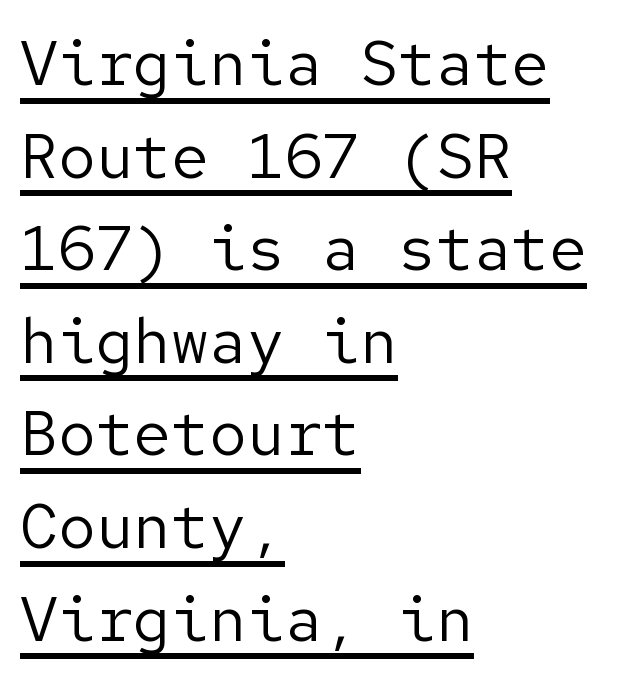
How would I describe the line gaps? Plain and ordinary. This rendering uses left alignment, leaving the right contour irregular. Heft: none added — not bold. Underline: present.
